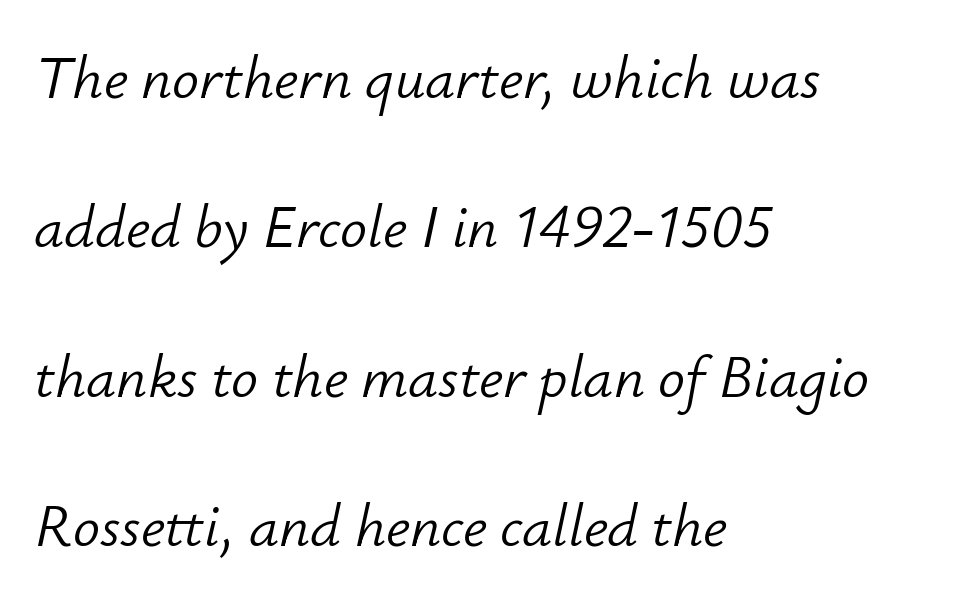
Underlining? Definitely not there. The paragraph shown leans on its left margin. A great deal of white space separates one row of letters from the next. Stem width sits at or under what a default text font uses.
